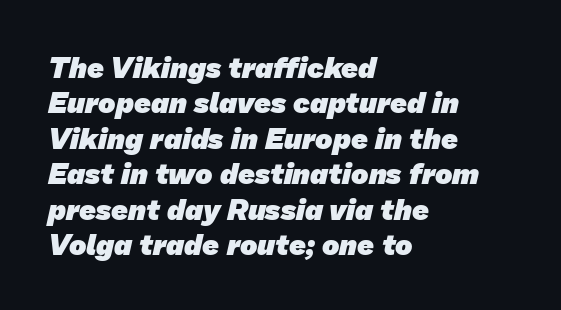
Line beginnings align vertically; line endings do not. The passage shown has conventional tracking throughout. Is this a fixed-width face? No — the glyphs have proportional, varying widths. The strokes are fattened all the way to bold.
